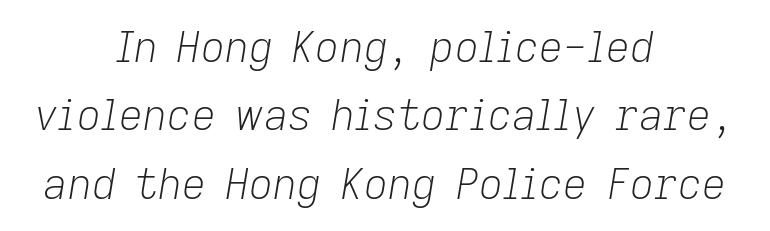
Heft: none added — not bold. One glance says typical: line gaps are just what's usual. Glance below the letters and you will spot only blank space. The rag falls on both sides of this text block equally.
